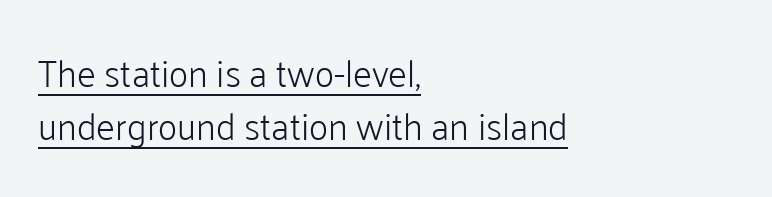
The image shows 37 px light sans-serif type, upright; set left-aligned, normal line spacing (1.43x), normal letter spacing, underlined; low stroke contrast and a medium x-height.
